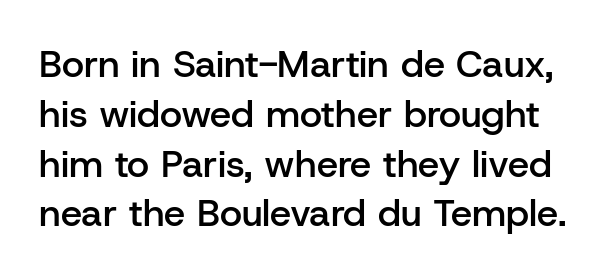
{"serif": "no", "italic": "no", "bold": "semi", "weight": "semibold", "width": "normal", "stroke_contrast": "low", "x_height": "medium", "monospaced": "no", "underline": "no", "line_spacing": "normal", "line_spacing_ratio": 1.31, "letter_spacing": "normal", "letter_spacing_em": 0.0, "glyph_px": 38}
